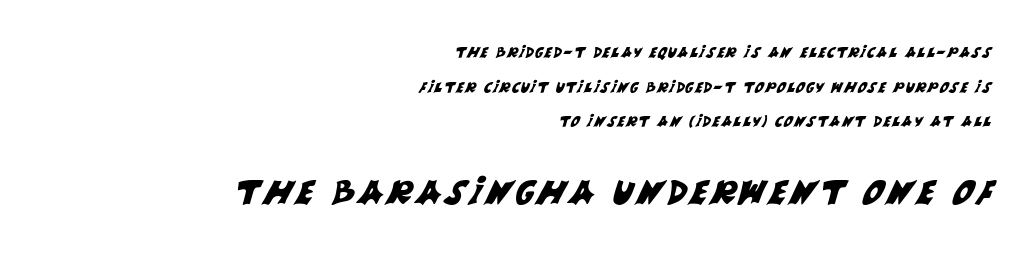
{"serif": "no", "width": "normal", "stroke_contrast": "medium", "x_height": "large", "monospaced": "no", "underline": "no", "align": "right", "line_spacing": "loose", "line_spacing_ratio": 2.47, "larger_block": "second", "size_ratio": 2.36, "glyph_px": 33}
